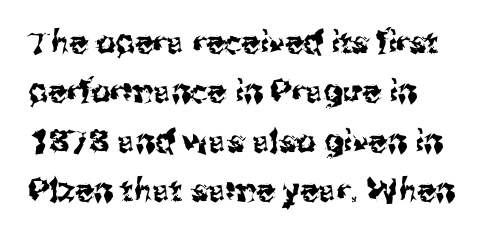
Q: Is the text italic (slanted)? A: No, it is upright.
Q: Is the typeface a serif or a sans-serif typeface? A: Sans-serif.
Q: Is the text underlined? A: No.
Q: Is the spacing between letters normal or unusually wide? A: Normal.
Q: Is the spacing between lines tight, normal or loose? A: Normal.
Q: Width (condensed, normal, or wide)? A: Normal.
Q: Stroke contrast? A: Medium.
Q: x-height? A: Medium.
Q: Monospaced? A: No.
